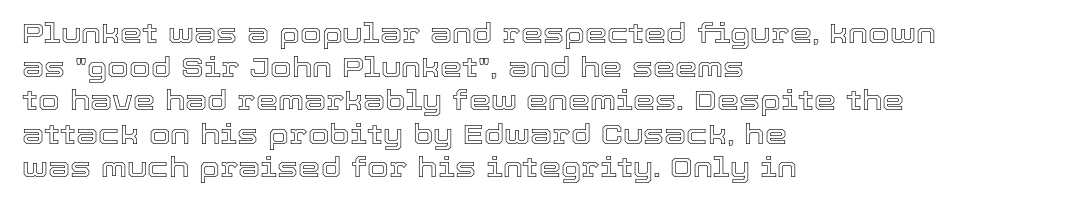
The image shows 28 px text type, upright; set left-aligned, line spacing 1.2x, normal letter spacing, not underlined; a medium x-height.
